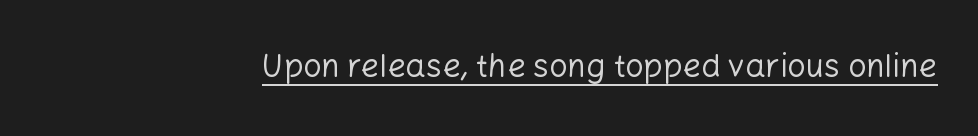
{"serif": "no", "italic": "no", "bold": "no", "weight": "regular", "width": "normal", "stroke_contrast": "low", "x_height": "medium", "monospaced": "no", "underline": "yes", "letter_spacing": "normal", "letter_spacing_em": 0.0, "glyph_px": 32}
